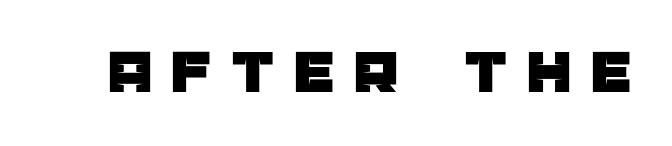
The image shows 63 px sans-serif type, upright; set unusually wide letter spacing (+0.31 em), not underlined; low stroke contrast and a large x-height.
